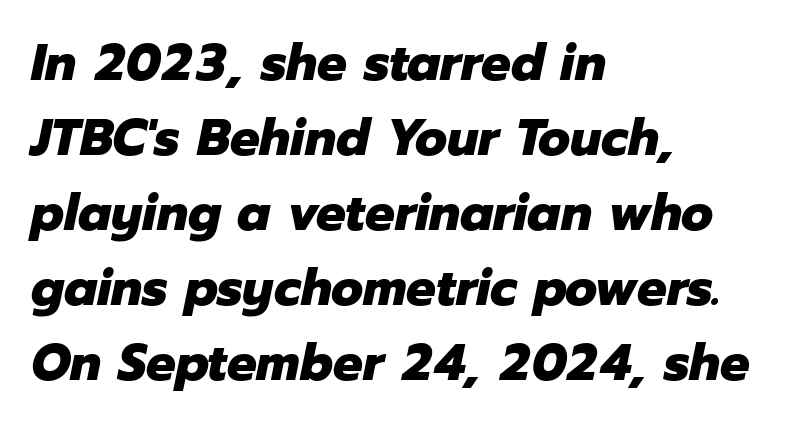
The designer left line spacing at the default. Note the varied advance widths — an 'i' is clearly narrower than an 'm'. The axis of the letterforms is tilted away from vertical. Descenders hang freely into open space. Short note: letters normally spaced.
